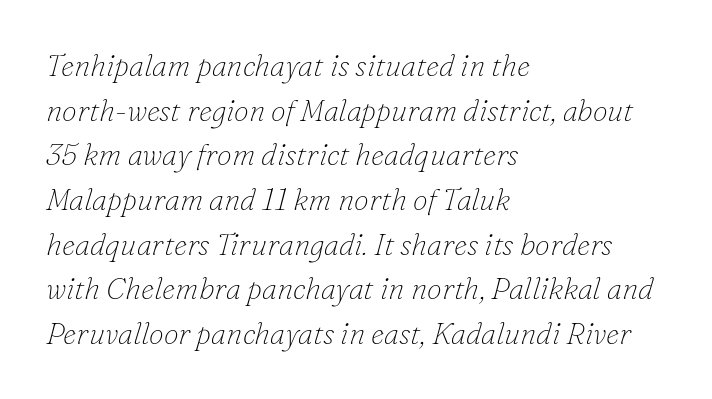
The type is set solid horizontally, with unmodified tracking. Descenders are the only things crossing below the line. The glyphs in this specimen are seriffed. Varying glyph widths throughout — classic text-font behaviour. Students, observe: this is what conventionally led text looks like. The font's italic variant was chosen for this text.
